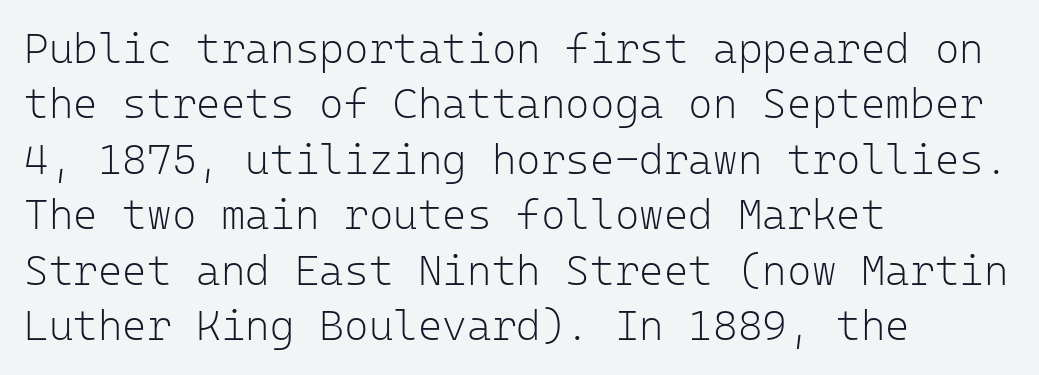
Each letter, wide or thin by design, is forced into the same width here. Successive baselines arrive at the customary interval. Note: no serifs on the glyphs. The face looks like a standard text weight, possibly lighter. This is roman type, the default non-slanted kind. Words appear dense and cohesive because spacing is normal.
